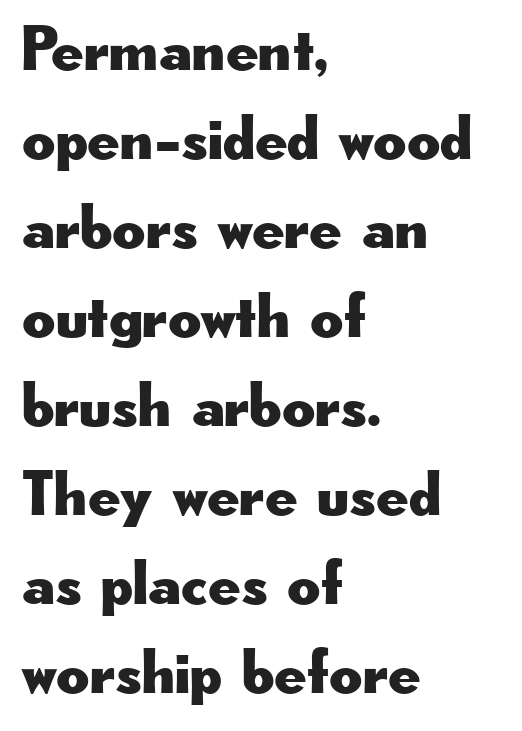
What's the leading like? Ordinary, nothing unusual. You could not count columns in this text — the font is proportionally spaced. These lines are set flush left with a ragged right edge. Rule under the text: the space is simply empty.
